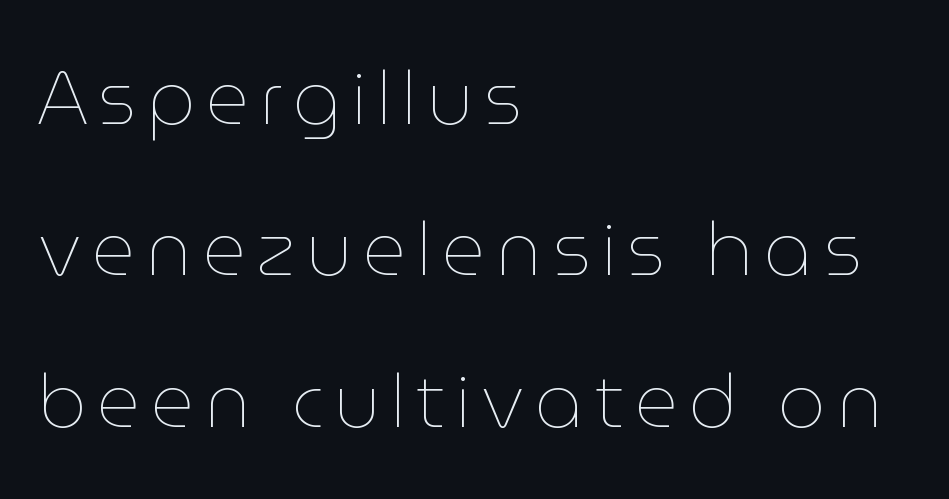
{"italic": "no", "bold": "no", "weight": "thin", "width": "normal", "stroke_contrast": "low", "x_height": "medium", "monospaced": "no", "underline": "no", "align": "left", "line_spacing": "loose", "line_spacing_ratio": 2.02, "glyph_px": 75}
